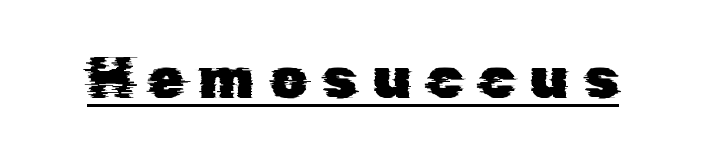
Q: Is the typeface a serif or a sans-serif typeface? A: Sans-serif.
Q: Is the text underlined? A: Yes.
Q: Is the spacing between letters normal or unusually wide? A: Unusually wide.
Q: Width (condensed, normal, or wide)? A: Normal.
Q: Stroke contrast? A: Low.
Q: x-height? A: Medium.
Q: Monospaced? A: No.
